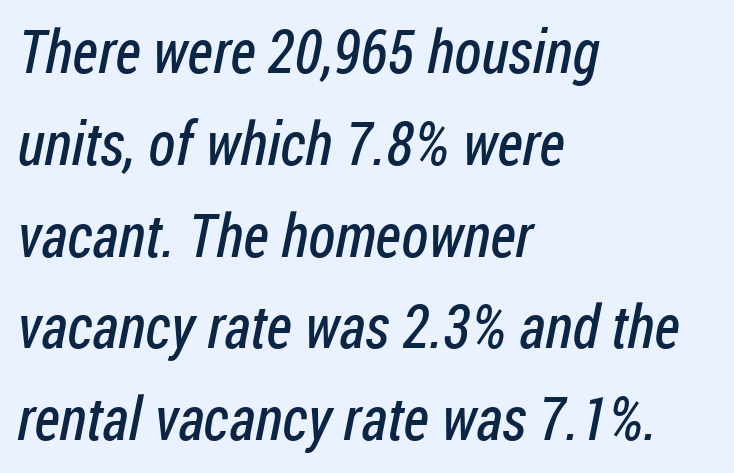
{"serif": "no", "bold": "no", "weight": "regular", "width": "condensed", "stroke_contrast": "low", "x_height": "medium", "monospaced": "no", "underline": "no", "align": "left", "line_spacing": "normal", "line_spacing_ratio": 1.53, "letter_spacing": "normal", "letter_spacing_em": 0.0, "glyph_px": 60}
